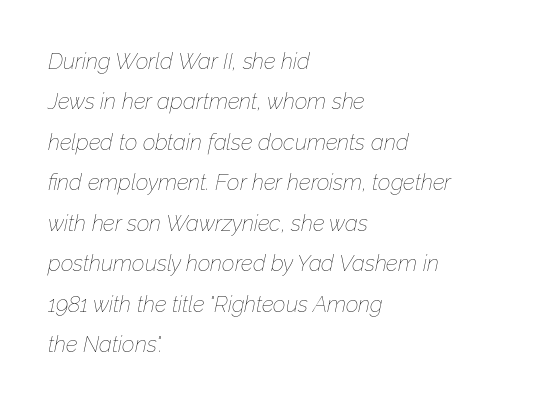
The image shows 22 px text type, italic (leaning right); set left-aligned, line spacing 1.84x, normal letter spacing, not underlined.
